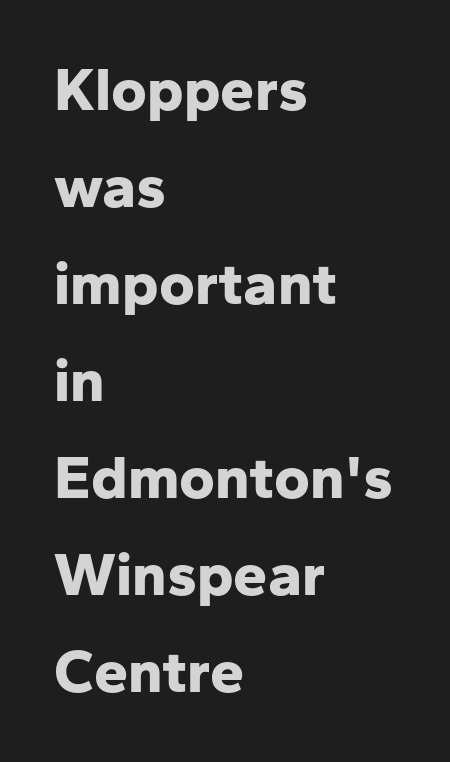
The image shows 61 px bold sans-serif type, upright; set left-aligned, normal line spacing (1.59x), normal letter spacing, not underlined; low stroke contrast and a medium x-height.
